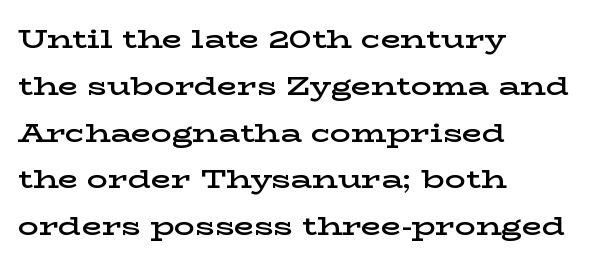
Q: Is the text bold? A: Semi-bold.
Q: Is the text italic (slanted)? A: No, it is upright.
Q: Is the text underlined? A: No.
Q: How is the paragraph aligned? A: Left-aligned.
Q: Is the spacing between letters normal or unusually wide? A: Normal.
